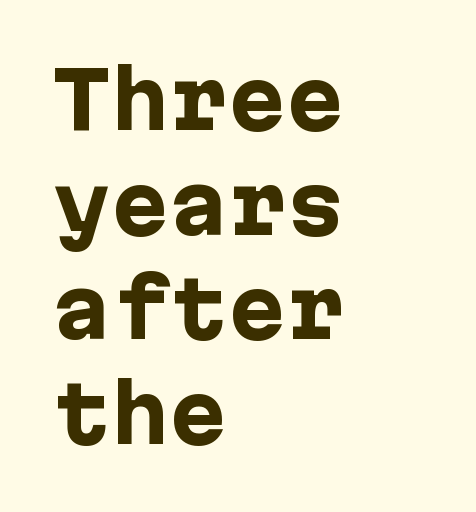
Each line starts at the same left margin while the right side varies. Are there feet on the stems? There aren't — it's a sans. The area under the type is left untouched. In terms of letterspacing, this is plain default setting.
